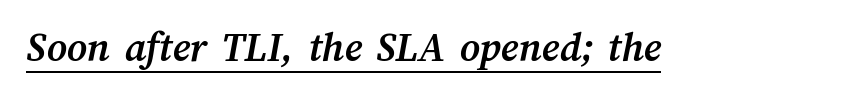
{"bold": "yes", "weight": "semibold", "width": "normal", "stroke_contrast": "medium", "x_height": "medium", "monospaced": "no", "underline": "yes", "letter_spacing": "normal", "letter_spacing_em": 0.0, "glyph_px": 43}
